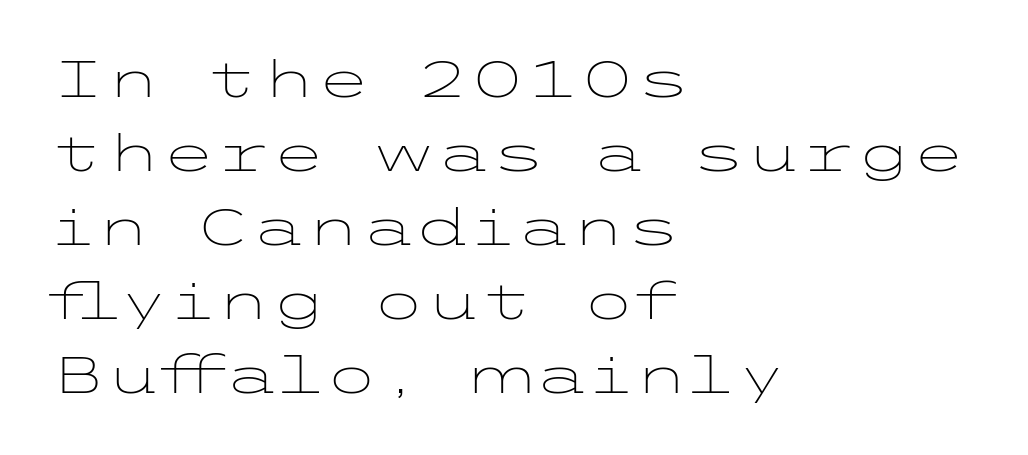
Q: Is the text bold? A: No.
Q: Is the text italic (slanted)? A: No, it is upright.
Q: Is the typeface a serif or a sans-serif typeface? A: Sans-serif.
Q: Is the text underlined? A: No.
Q: How is the paragraph aligned? A: Left-aligned.
Q: Is the spacing between letters normal or unusually wide? A: Normal.
Q: Is the spacing between lines tight, normal or loose? A: Normal.
Q: Width (condensed, normal, or wide)? A: Wide.
Q: Stroke contrast? A: Low.
Q: x-height? A: Medium.
